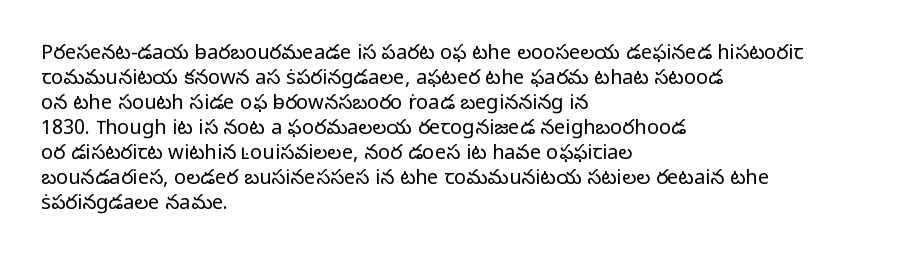
Underline: absent. These glyphs show unthickened strokes, regular width or finer. The leading is moderate, giving the passage an even texture. Upright lettering throughout.
